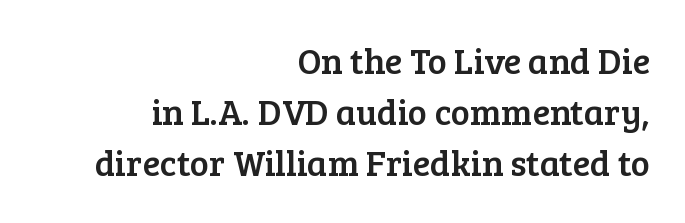
The image shows 36 px serif type, upright; set right-aligned, normal line spacing (1.42x), normal letter spacing, not underlined; low stroke contrast and a medium x-height.
